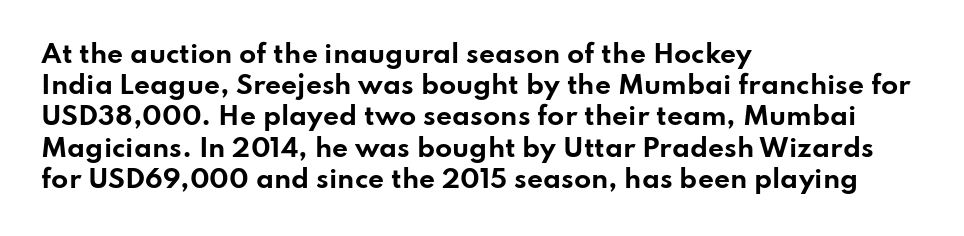
Q: Is the text bold? A: Yes.
Q: Is the text italic (slanted)? A: No, it is upright.
Q: Is the text underlined? A: No.
Q: How is the paragraph aligned? A: Left-aligned.
Q: Is the spacing between letters normal or unusually wide? A: Normal.
Q: Is the spacing between lines tight, normal or loose? A: Normal.
